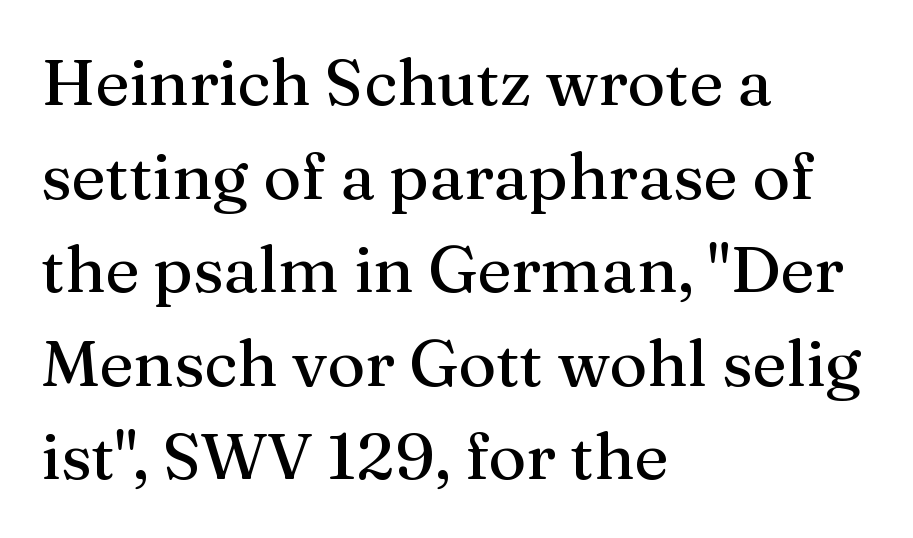
The letters advance in unequal steps, a hallmark of proportional type. Students, observe: this is what conventionally led text looks like. This rendering leaves character spacing at its baseline value. The glyphs in this specimen are seriffed. Vertical strokes here are truly vertical. The compositor pushed each line to the left boundary.
